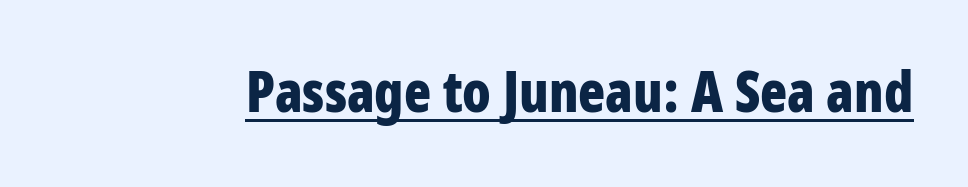
A typesetter would call this zero additional tracking. The rendering uses the underline text-decoration. Nothing sits at the stroke ends, so this counts as sans-serif. The sample has been set heavy, in full bold. The letters advance in unequal steps, a hallmark of proportional type. It's the straight-up-and-down kind of type.
